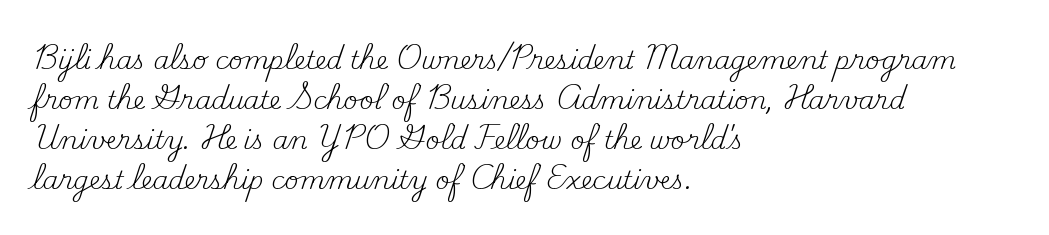
The image shows 25 px text type; set left-aligned, normal line spacing (1.6x), normal letter spacing, not underlined.
